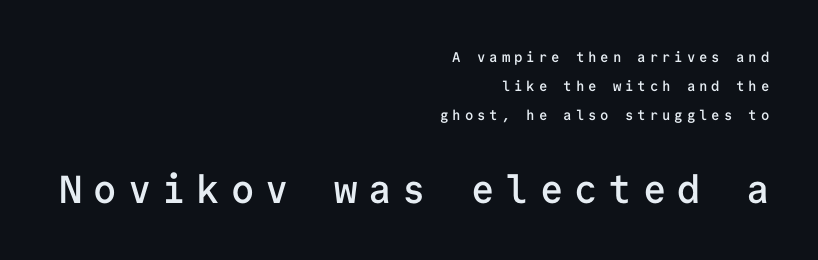
The image shows 39 px semibold sans-serif type, upright, monospaced; set right-aligned, loose line spacing (2.06x), unusually wide letter spacing (+0.28 em), not underlined; the second (bottom) block is 2.79x larger; low stroke contrast and a medium x-height.
